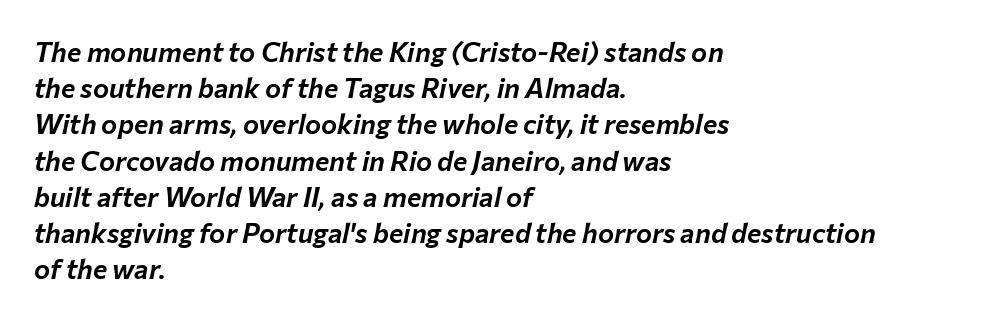
{"italic": "yes", "lean": "right", "slant_degrees": 12, "underline": "no", "align": "left", "line_spacing": "normal", "line_spacing_ratio": 1.34, "letter_spacing": "normal", "letter_spacing_em": 0.0, "glyph_px": 27}
